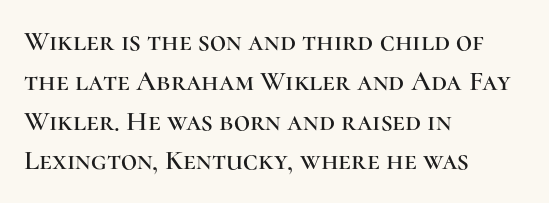
The image shows 28 px serif type, upright; set left-aligned, normal line spacing (1.42x), normal letter spacing, not underlined; high stroke contrast and a medium x-height.
